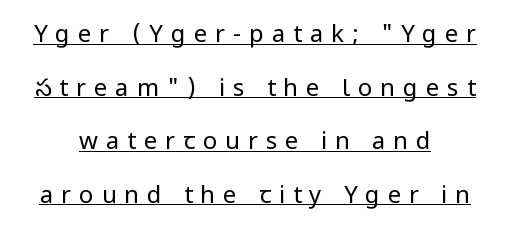
{"italic": "no", "bold": "no", "underline": "yes", "line_spacing": "loose", "line_spacing_ratio": 2.23, "letter_spacing": "wide", "letter_spacing_em": 0.33, "glyph_px": 24}
